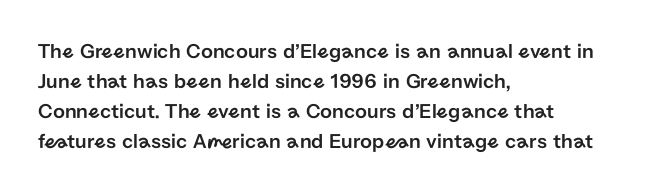
{"italic": "no", "underline": "no", "align": "left", "line_spacing": "normal", "line_spacing_ratio": 1.43, "letter_spacing": "normal", "letter_spacing_em": 0.0, "glyph_px": 21}
